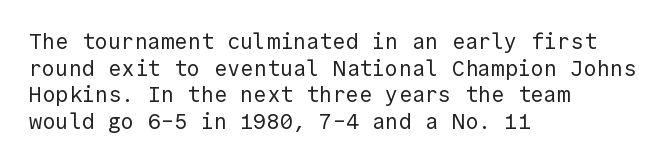
The face used here is rendered with its standard letterfit. The rag falls on the right side of this text block. The typeface has the unassuming heft of standard copy or less. Italic: no, the glyphs are upright roman.
